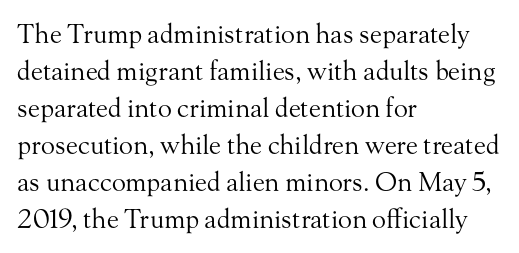
The image shows 26 px text type, upright; set left-aligned, normal line spacing (1.42x), normal letter spacing, not underlined.
